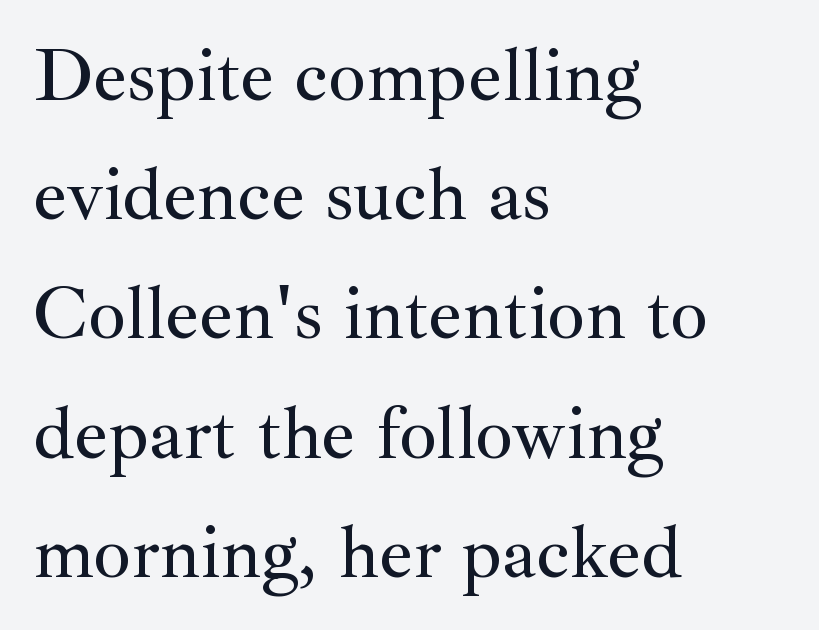
Q: Is the text italic (slanted)? A: No, it is upright.
Q: Is the typeface a serif or a sans-serif typeface? A: Serif.
Q: Is the text underlined? A: No.
Q: How is the paragraph aligned? A: Left-aligned.
Q: Is the spacing between letters normal or unusually wide? A: Normal.
Q: Is the spacing between lines tight, normal or loose? A: Normal.
Q: Width (condensed, normal, or wide)? A: Normal.
Q: Stroke contrast? A: Medium.
Q: x-height? A: Small.
Q: Monospaced? A: No.
